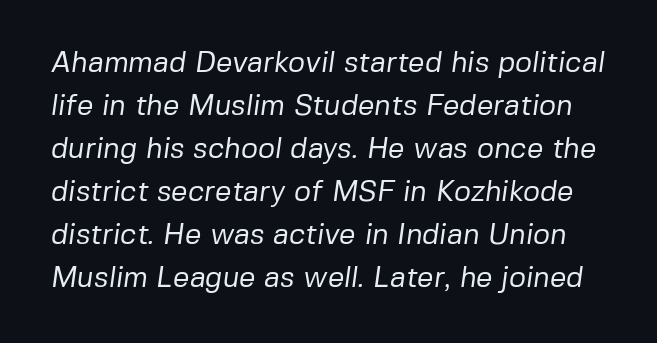
The image shows 29 px regular-weight sans-serif type; set normal line spacing (1.48x), normal letter spacing, not underlined; low stroke contrast and a medium x-height.
